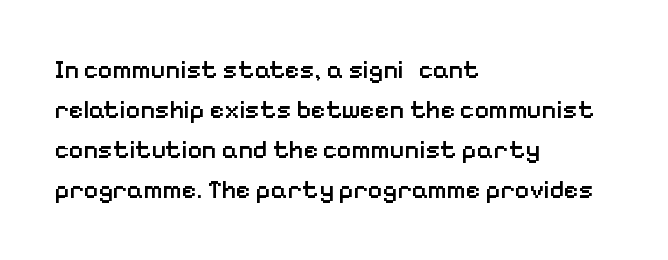
{"italic": "no", "bold": "semi", "underline": "no", "align": "left", "line_spacing": "normal", "line_spacing_ratio": 1.6, "letter_spacing": "normal", "letter_spacing_em": 0.0, "glyph_px": 25}
